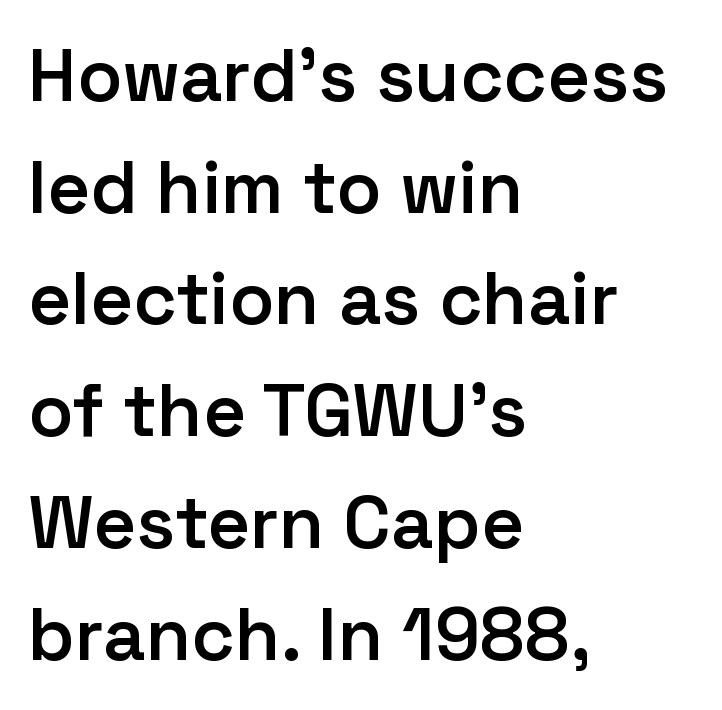
Quick note: interline space is typical. Just letters on the line, the space beneath them empty. This is moderately heavy type, rendered in semibold. Note the varied advance widths — an 'i' is clearly narrower than an 'm'. A student would call this left alignment; a typographer would say flush left, rag right.
